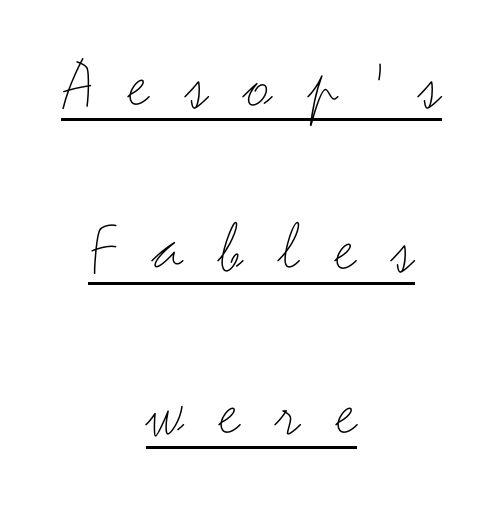
The rendering inserts visible extra space after every character. The passage shown is typed in a proportional face where columns would drift. The type family on display is of the sans-serif kind. One-word summary of the alignment: center.
